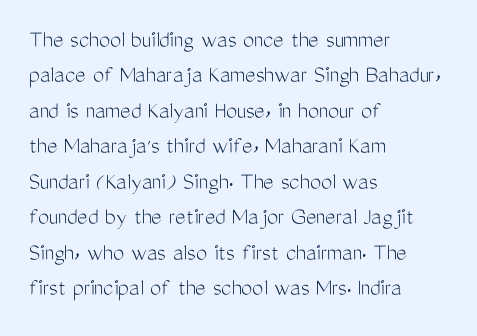
The image shows 25 px text type, upright; set left-aligned, normal line spacing (1.42x), normal letter spacing, not underlined.
